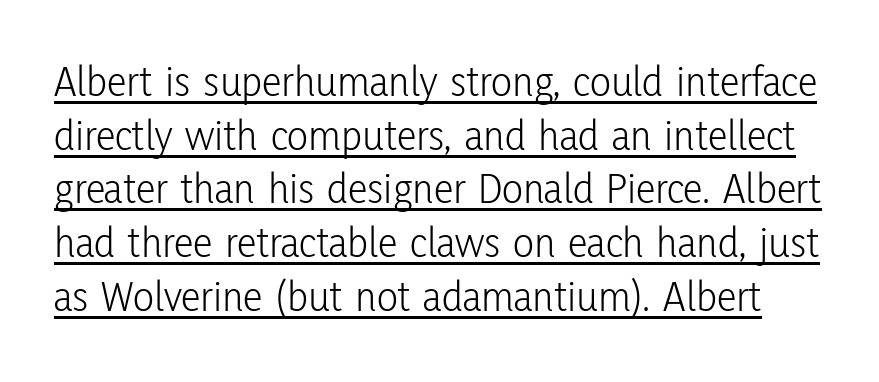
Q: Is the text bold? A: No.
Q: Is the text italic (slanted)? A: No, it is upright.
Q: Is the typeface a serif or a sans-serif typeface? A: Sans-serif.
Q: Is the text underlined? A: Yes.
Q: Is the spacing between letters normal or unusually wide? A: Normal.
Q: Width (condensed, normal, or wide)? A: Condensed.
Q: Stroke contrast? A: Low.
Q: x-height? A: Medium.
Q: Monospaced? A: No.
